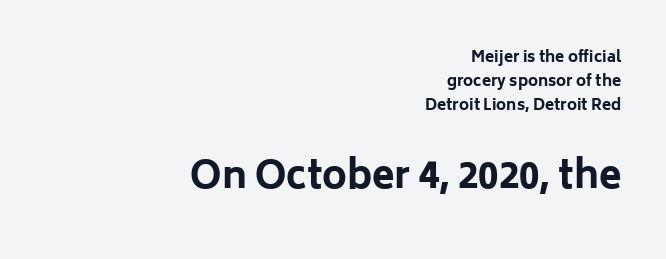
Every stem runs plumb, perpendicular to the baseline. Rule under the text: the space is simply empty. No feet cap the strokes, marking this as sans-serif type. Nothing unusual about the tracking: characters are spaced as the font intends. This layout puts the modest block above and the oversized block below.
